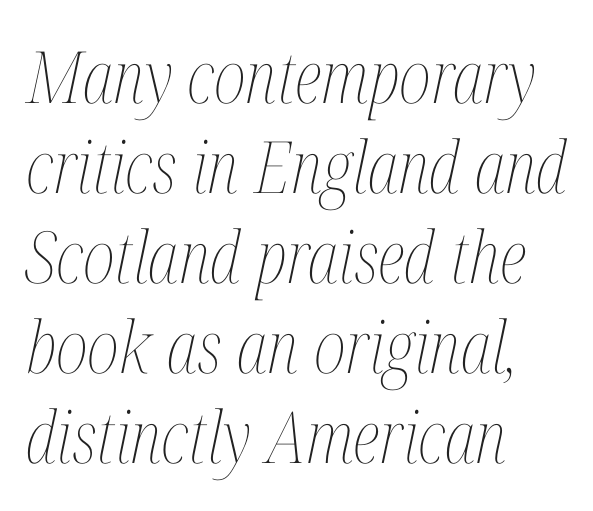
The image shows 72 px thin, condensed type, italic (leaning right); set left-aligned, normal line spacing (1.25x), normal letter spacing, not underlined; medium stroke contrast and a medium x-height.
